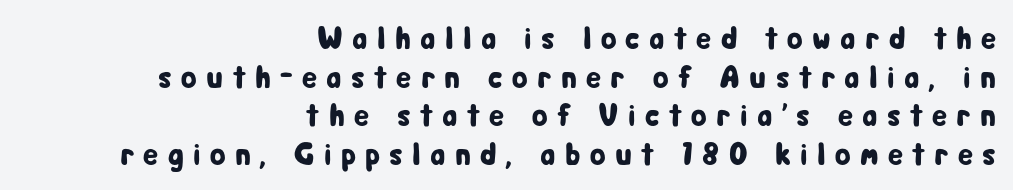
Q: Is the text italic (slanted)? A: No, it is upright.
Q: Is the typeface a serif or a sans-serif typeface? A: Sans-serif.
Q: Is the text underlined? A: No.
Q: How is the paragraph aligned? A: Right-aligned.
Q: Is the spacing between letters normal or unusually wide? A: Unusually wide.
Q: Width (condensed, normal, or wide)? A: Condensed.
Q: Stroke contrast? A: Low.
Q: x-height? A: Medium.
Q: Monospaced? A: No.
